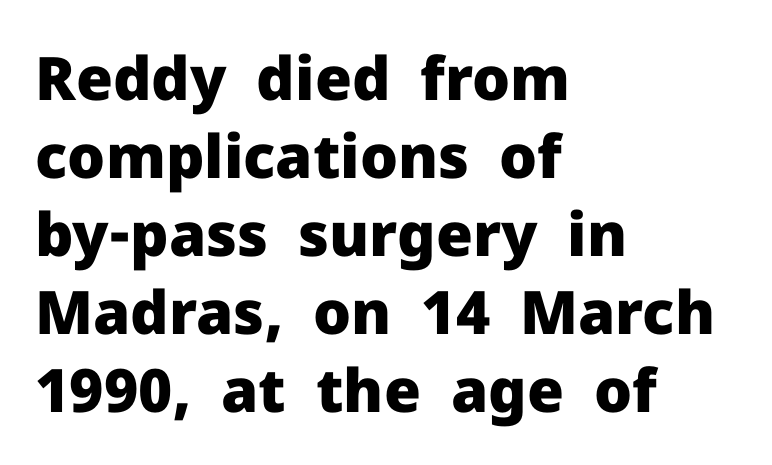
The type is set solid horizontally, with unmodified tracking. A roman cut, with each character standing at attention. A typesetter would call this proportional, since set widths differ per character. Beneath every word, the page is bare. A normal amount of white space separates one row of letters from the next.
